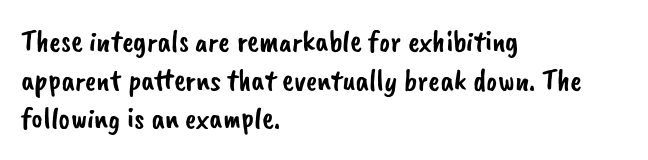
The image shows 31 px sans-serif type; set left-aligned, normal line spacing (1.25x), normal letter spacing, not underlined; low stroke contrast and a small x-height.
